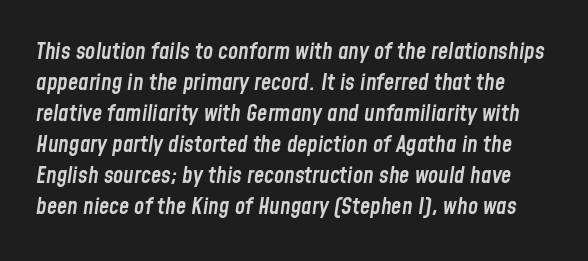
Q: Is the text bold? A: Semi-bold.
Q: Is the text italic (slanted)? A: Yes, it leans right by about 8 degrees.
Q: Is the text underlined? A: No.
Q: Is the spacing between letters normal or unusually wide? A: Normal.
Q: Is the spacing between lines tight, normal or loose? A: Normal.
